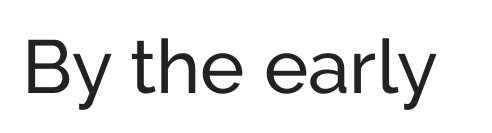
The image shows 75 px regular-weight sans-serif type, upright; set normal letter spacing, not underlined; low stroke contrast and a medium x-height.
